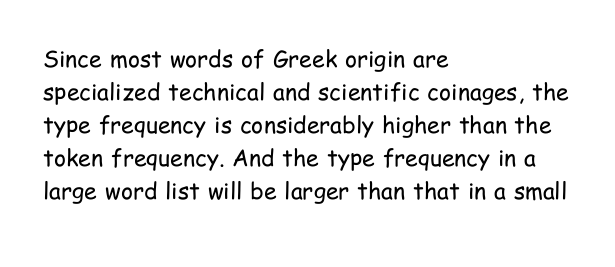
Q: Is the text bold? A: No.
Q: Is the text italic (slanted)? A: No, it is upright.
Q: Is the text underlined? A: No.
Q: How is the paragraph aligned? A: Left-aligned.
Q: Is the spacing between letters normal or unusually wide? A: Normal.
Q: Is the spacing between lines tight, normal or loose? A: Normal.
